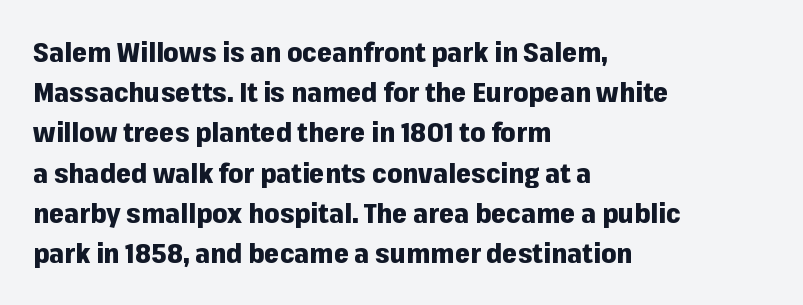
The image shows 27 px bold type, upright; set left-aligned, normal line spacing (1.49x), normal letter spacing, not underlined.
